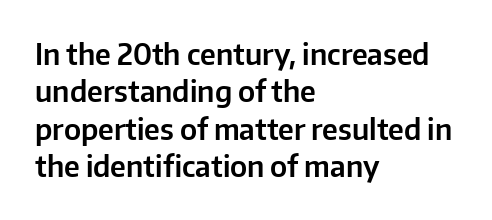
This is the regular roman posture of the typeface. Here the designer chose a conventional face with non-uniform glyph widths. The designer went with a sans here, leaving each stem footless. These lines are set flush left with a ragged right edge.
